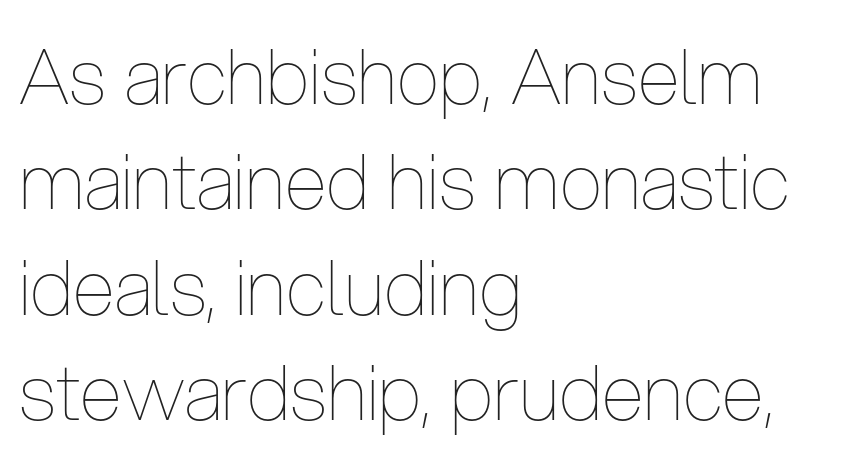
The string is rendered with underlining switched off. This is the regular roman posture of the typeface. A classic flush-left, rag-right setting is used for this passage. Summary of weight: not heavy and not bold. These lines are rendered in a variable-pitch font.
